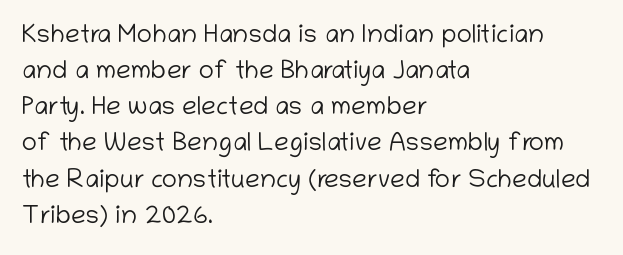
The image shows 26 px text type, upright; set left-aligned, normal line spacing (1.39x), normal letter spacing, not underlined.
